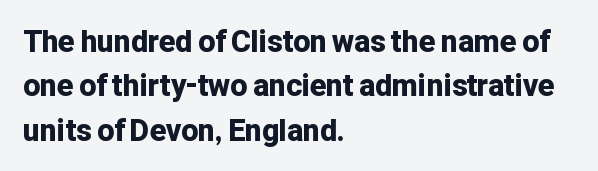
Look at the bottom of the vertical strokes: they stop flat, with no serifs. Honestly, the row spacing looks completely unremarkable. These lines were composed using upright roman letters. Do the characters align in a grid? No, the font is proportional. Does the weight exceed regular? Yes, all the way to bold. The lines in this sample share a left origin and differ only in where they stop.
